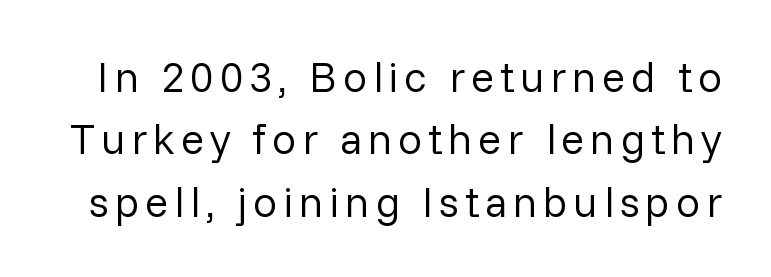
{"serif": "no", "italic": "no", "bold": "no", "weight": "regular", "width": "normal", "stroke_contrast": "low", "x_height": "medium", "monospaced": "no", "underline": "no", "line_spacing": "normal", "line_spacing_ratio": 1.45, "glyph_px": 43}
